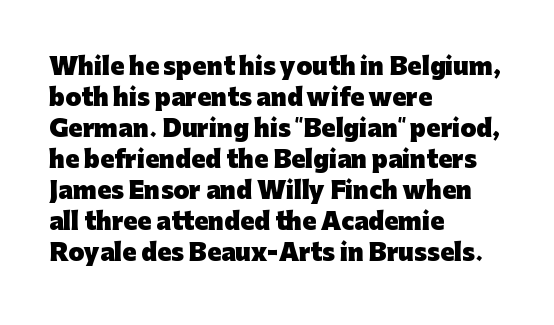
{"italic": "no", "bold": "yes", "underline": "no", "align": "left", "line_spacing": "normal", "line_spacing_ratio": 1.35, "letter_spacing": "normal", "letter_spacing_em": 0.0, "glyph_px": 23}
